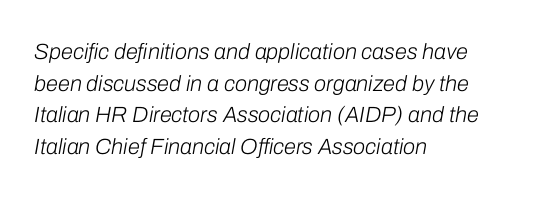
A classic flush-left, rag-right setting is used for this passage. Whoever set this chose a conventional vertical rhythm. Check under the words: just untouched page. This is oblique type, the kind used for emphasis or titles.
